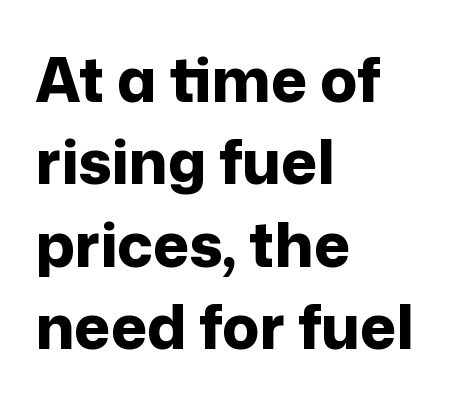
{"serif": "no", "italic": "no", "bold": "yes", "weight": "bold", "width": "normal", "stroke_contrast": "low", "x_height": "medium", "monospaced": "no", "underline": "no", "align": "left", "line_spacing": "normal", "line_spacing_ratio": 1.35, "letter_spacing": "normal", "letter_spacing_em": 0.0, "glyph_px": 61}
